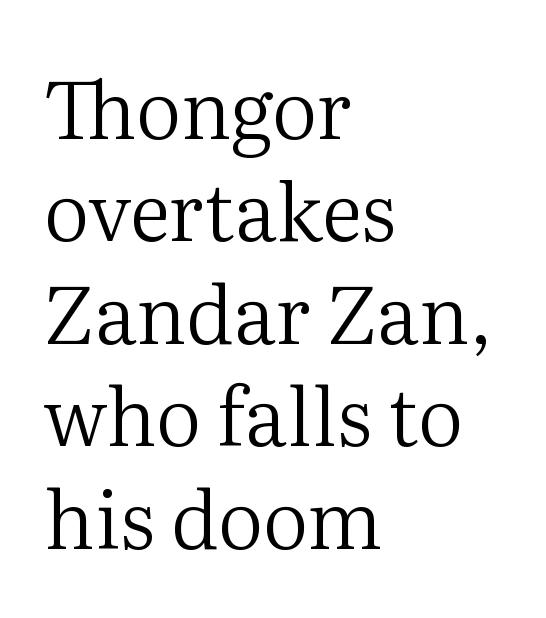
Compared with typical paragraphs, the rows here are spaced about the same. The typeface chosen for these lines features serifs. Horizontally, the lines are justified to the leading edge only. This is roman type, the default non-slanted kind. Descender tails drop into unmarked territory. These lines keep a tight, regular rhythm from letter to letter.
